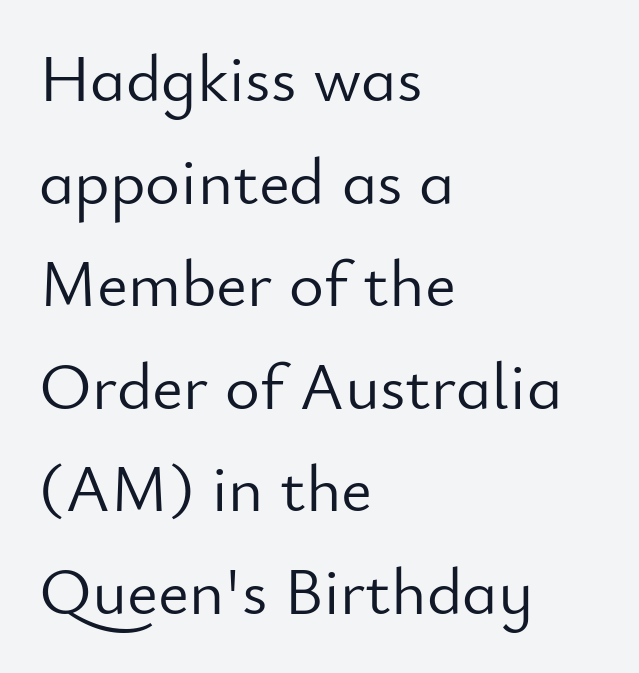
Standard letterfit; no display-style spreading of the glyphs. Spacing verdict: proportional, widths tailored to each character. A clean baseline with only descenders dipping below it. The lettering stays uniformly vertical, giving the passage a roman look. Nope, no serifs anywhere on these letters. Weight class: somewhere from thin through regular.
